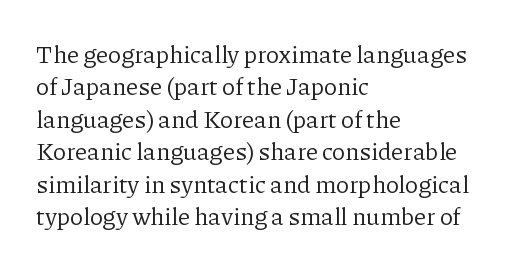
The typesetter chose a ragged-right arrangement here. In terms of letterspacing, this is plain default setting. Descenders hang freely into open space. A typesetter would call this leading conventional body-copy spacing. Stems and bowls with no extra thickness — not bold.
